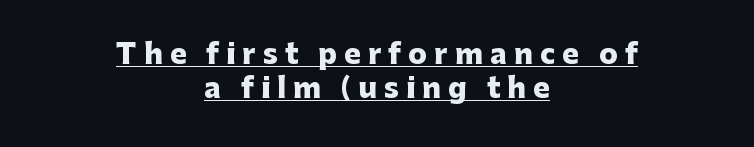
Q: Is the text bold? A: Yes.
Q: Is the text italic (slanted)? A: No, it is upright.
Q: Is the typeface a serif or a sans-serif typeface? A: Sans-serif.
Q: Is the text underlined? A: Yes.
Q: How is the paragraph aligned? A: Centered.
Q: Is the spacing between letters normal or unusually wide? A: Unusually wide.
Q: Width (condensed, normal, or wide)? A: Normal.
Q: Stroke contrast? A: Low.
Q: x-height? A: Medium.
Q: Monospaced? A: No.
